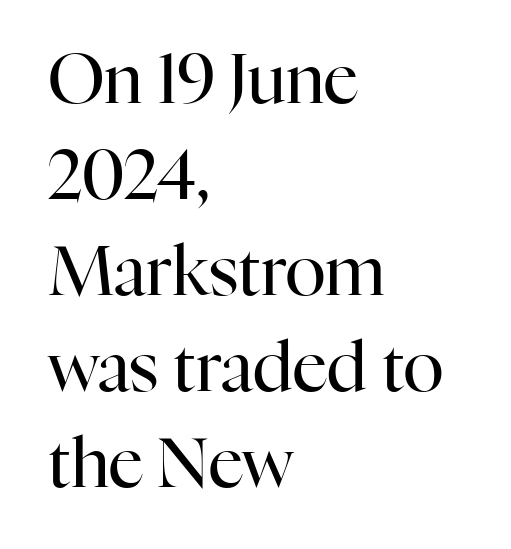
Q: Is the text bold? A: No.
Q: Is the text italic (slanted)? A: No, it is upright.
Q: Is the typeface a serif or a sans-serif typeface? A: Serif.
Q: Is the text underlined? A: No.
Q: How is the paragraph aligned? A: Left-aligned.
Q: Is the spacing between letters normal or unusually wide? A: Normal.
Q: Is the spacing between lines tight, normal or loose? A: Normal.
Q: Width (condensed, normal, or wide)? A: Normal.
Q: Stroke contrast? A: High.
Q: x-height? A: Medium.
Q: Monospaced? A: No.
